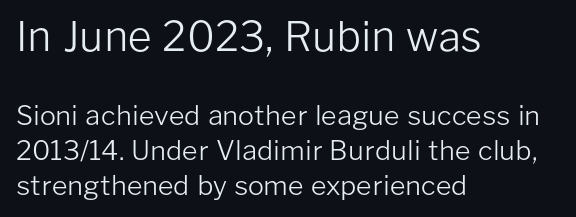
Q: Is the text bold? A: No.
Q: Is the text italic (slanted)? A: No, it is upright.
Q: Is the typeface a serif or a sans-serif typeface? A: Sans-serif.
Q: Is the text underlined? A: No.
Q: How is the paragraph aligned? A: Left-aligned.
Q: Is the spacing between letters normal or unusually wide? A: Normal.
Q: Is the spacing between lines tight, normal or loose? A: Normal.
Q: Which block of text is set in a larger size, the first (top) or the second (bottom)? A: The first (top) one.
Q: Width (condensed, normal, or wide)? A: Normal.
Q: Stroke contrast? A: Low.
Q: x-height? A: Medium.
Q: Monospaced? A: No.
